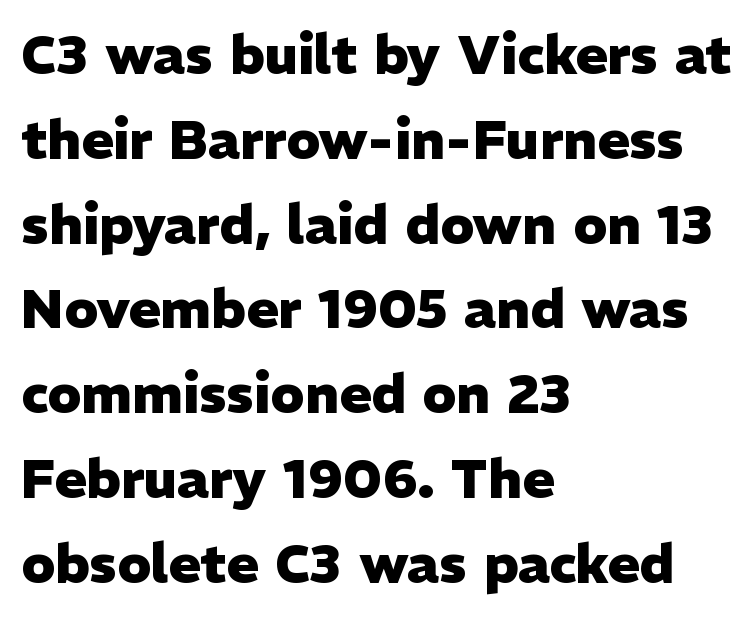
{"serif": "no", "italic": "no", "bold": "yes", "weight": "heavy", "width": "normal", "stroke_contrast": "low", "x_height": "medium", "monospaced": "no", "underline": "no", "align": "left", "line_spacing": "normal", "line_spacing_ratio": 1.57, "letter_spacing": "normal", "letter_spacing_em": 0.0, "glyph_px": 54}
